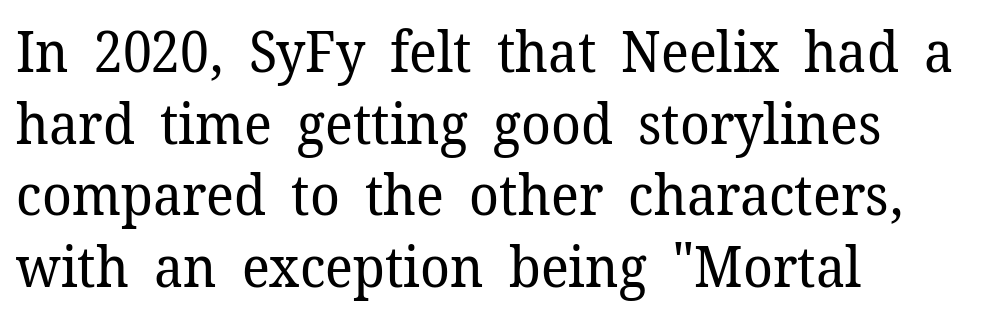
Q: Is the text bold? A: No.
Q: Is the text italic (slanted)? A: No, it is upright.
Q: Is the typeface a serif or a sans-serif typeface? A: Serif.
Q: Is the text underlined? A: No.
Q: How is the paragraph aligned? A: Left-aligned.
Q: Is the spacing between letters normal or unusually wide? A: Normal.
Q: Is the spacing between lines tight, normal or loose? A: Normal.
Q: Width (condensed, normal, or wide)? A: Normal.
Q: Stroke contrast? A: Low.
Q: x-height? A: Medium.
Q: Monospaced? A: No.
